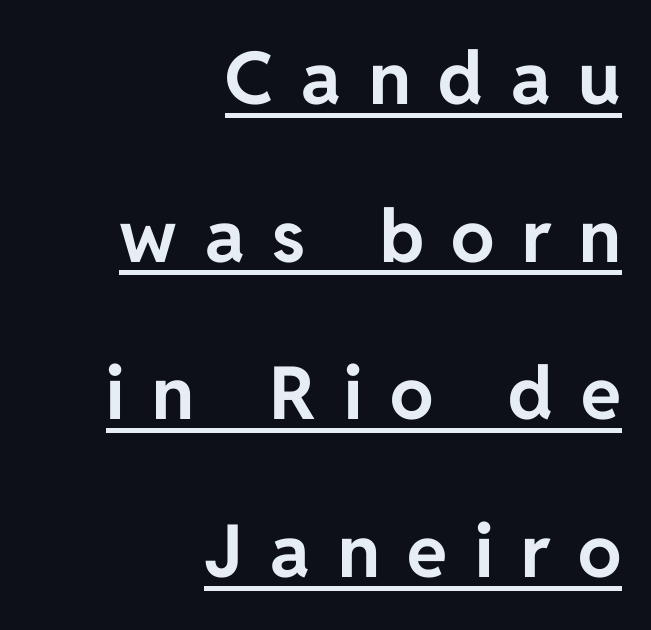
The image shows 73 px bold sans-serif type, upright; set right-aligned, loose line spacing (2.16x), unusually wide letter spacing (+0.38 em), underlined; low stroke contrast and a medium x-height.
